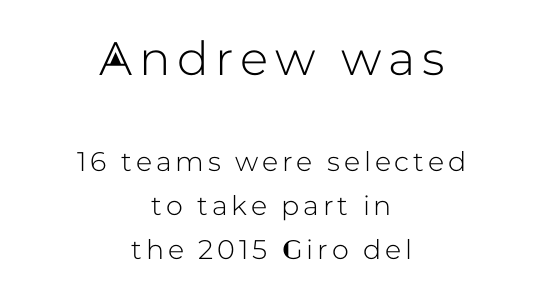
A typesetter would mark this as roman, not italic. Observe the absence of serifs on each vertical stroke in this sample. Students, observe: this is what conventionally led text looks like. A centered setting, common on invitations and titles, is used for this passage. A clean baseline with only descenders dipping below it.
